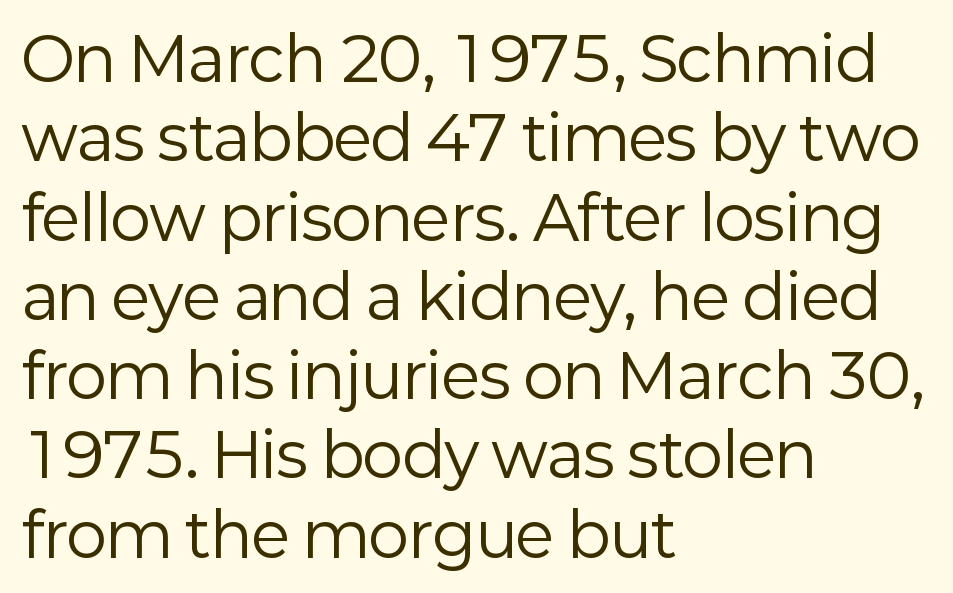
The image shows 61 px regular-weight sans-serif type, upright; set left-aligned, normal line spacing (1.3x), normal letter spacing, not underlined; low stroke contrast and a medium x-height.
